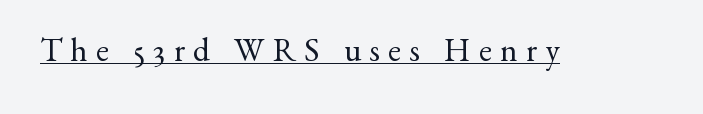
The image shows 33 px regular-weight serif type, upright; set unusually wide letter spacing (+0.25 em), underlined; medium stroke contrast and a small x-height.
